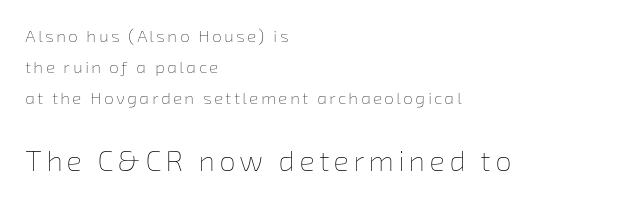
Q: Is the text bold? A: No.
Q: Is the text underlined? A: No.
Q: How is the paragraph aligned? A: Left-aligned.
Q: Which block of text is set in a larger size, the first (top) or the second (bottom)? A: The second (bottom) one.
Q: Width (condensed, normal, or wide)? A: Normal.
Q: Stroke contrast? A: Low.
Q: x-height? A: Medium.
Q: Monospaced? A: No.
